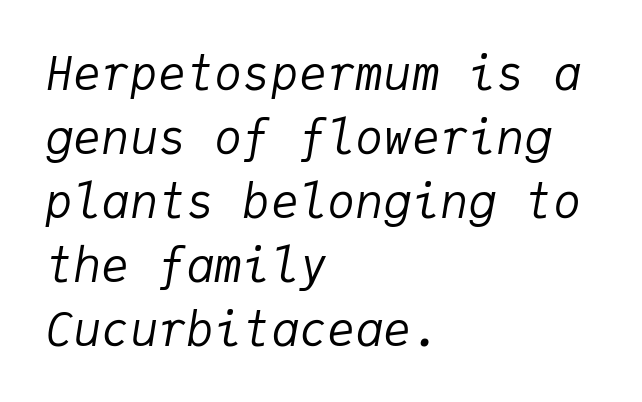
Heft: none added — not bold. Each letter, wide or thin by design, is forced into the same width here. Tracking here is standard; glyphs follow each other at the usual distance. Compared with a centered layout, this one pins lines to the left instead. Baseline-to-baseline distance is the conventional proportion of letter height.
